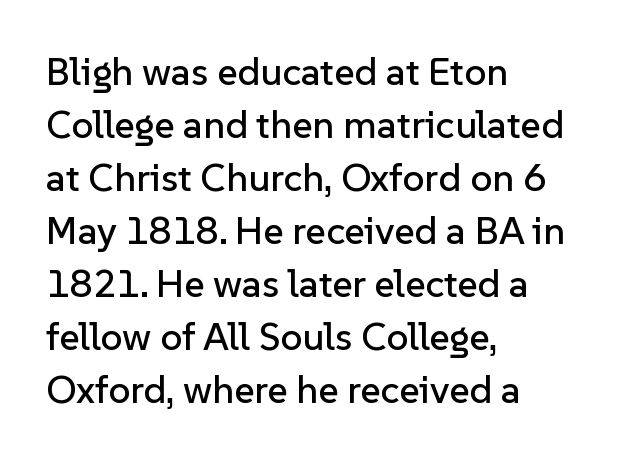
The image shows 39 px sans-serif type, upright; set left-aligned, normal line spacing (1.36x), normal letter spacing, not underlined; low stroke contrast and a medium x-height.
